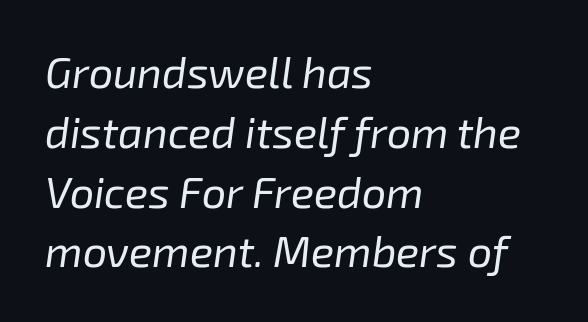
Q: Is the text bold? A: No.
Q: Is the text italic (slanted)? A: Yes, it leans right by about 8 degrees.
Q: Is the text underlined? A: No.
Q: How is the paragraph aligned? A: Left-aligned.
Q: Is the spacing between letters normal or unusually wide? A: Normal.
Q: Is the spacing between lines tight, normal or loose? A: Normal.
Q: Width (condensed, normal, or wide)? A: Normal.
Q: Stroke contrast? A: Low.
Q: x-height? A: Medium.
Q: Monospaced? A: No.
